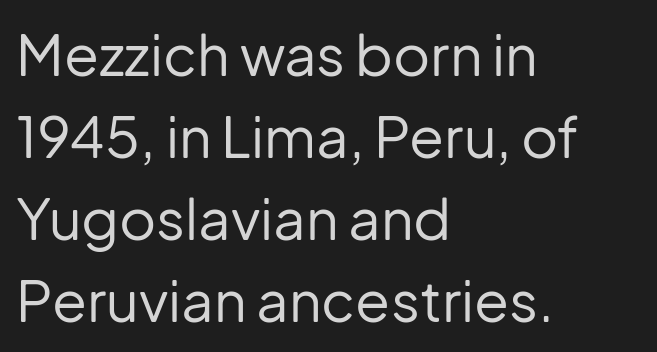
{"serif": "no", "italic": "no", "bold": "no", "weight": "regular", "width": "normal", "stroke_contrast": "low", "x_height": "medium", "monospaced": "no", "underline": "no", "align": "left", "line_spacing": "normal", "line_spacing_ratio": 1.44, "letter_spacing": "normal", "letter_spacing_em": 0.0, "glyph_px": 57}
